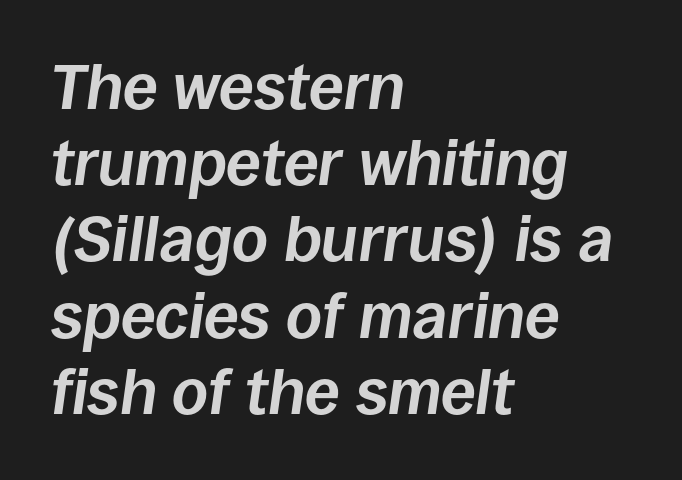
Q: Is the text bold? A: Yes.
Q: Is the text italic (slanted)? A: Yes, it leans right by about 8 degrees.
Q: Is the text underlined? A: No.
Q: How is the paragraph aligned? A: Left-aligned.
Q: Is the spacing between letters normal or unusually wide? A: Normal.
Q: Width (condensed, normal, or wide)? A: Normal.
Q: Stroke contrast? A: Low.
Q: x-height? A: Large.
Q: Monospaced? A: No.
